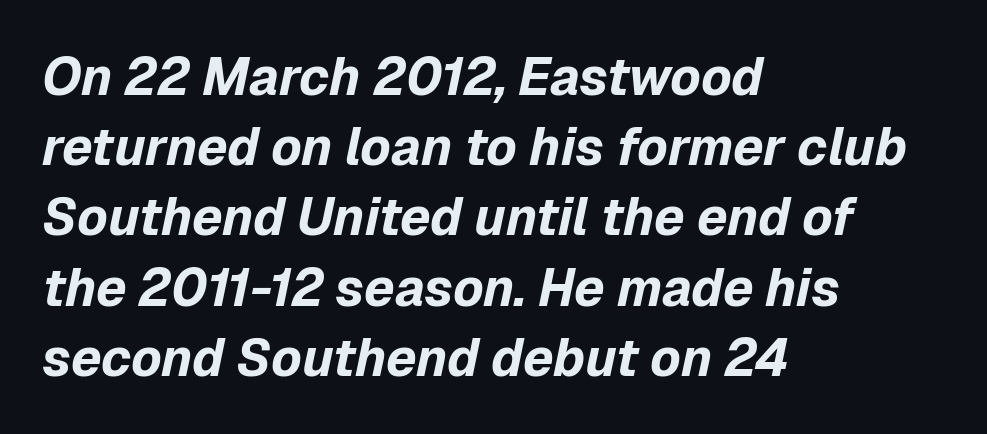
The image shows 52 px bold type, italic (leaning right); set left-aligned, normal line spacing (1.35x), normal letter spacing, not underlined; low stroke contrast and a medium x-height.
